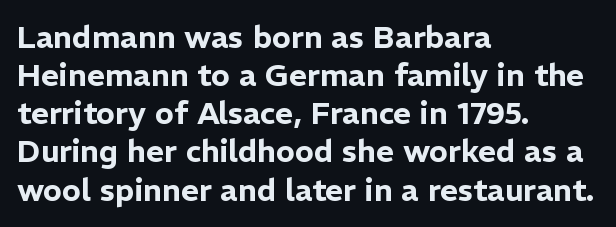
Typographically, this falls in the sans-serif category. Descenders are the only things crossing below the line. No extra tracking has been applied to these lines. These lines are rendered in a variable-pitch font.
